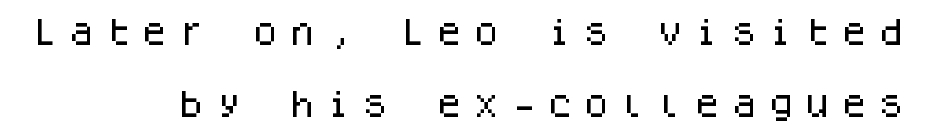
{"serif": "no", "italic": "no", "width": "normal", "stroke_contrast": "low", "x_height": "large", "monospaced": "yes", "underline": "no", "align": "right", "line_spacing": "loose", "line_spacing_ratio": 2.48, "letter_spacing": "wide", "letter_spacing_em": 0.27, "glyph_px": 29}
